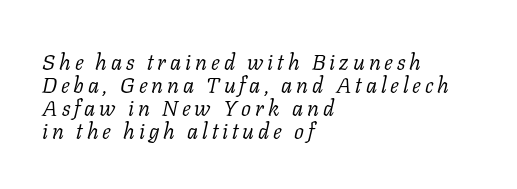
The rag falls on the right side of this text block. In terms of leading, this rendering errs on the cramped side. Caption: face not bold, strokes unweighted. The rendering applies a slant to the glyphs.
